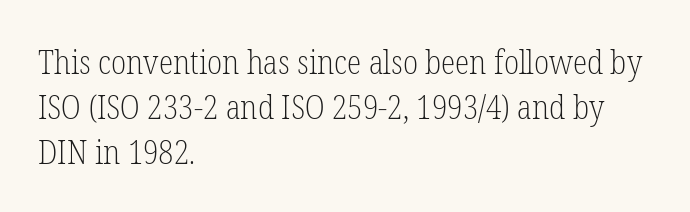
Caption: standard tracking, unaltered. Descenders are the only things crossing below the line. In terms of letterform style, serifs are clearly present. Nothing heavy about these letters — not bold at all. The ragged edge is on the right, which tells us the setting is flush left.
